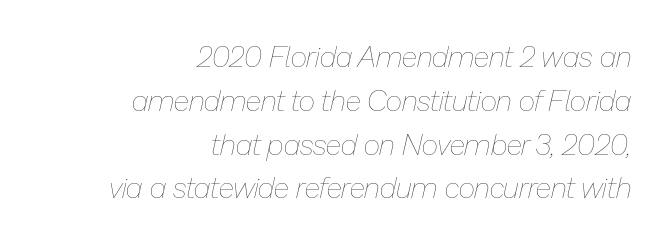
The image shows 29 px thin type, italic (leaning right); set right-aligned, normal line spacing (1.51x), normal letter spacing, not underlined; low stroke contrast and a medium x-height.
